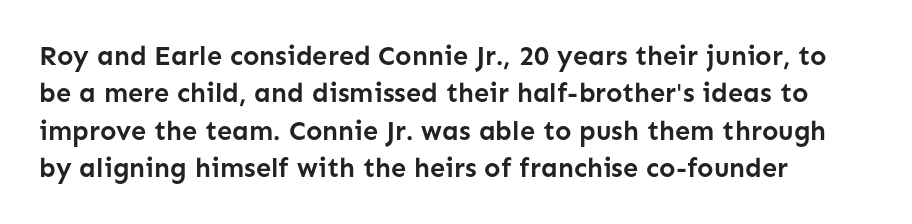
Q: Is the text bold? A: Yes.
Q: Is the text italic (slanted)? A: No, it is upright.
Q: Is the text underlined? A: No.
Q: How is the paragraph aligned? A: Left-aligned.
Q: Is the spacing between letters normal or unusually wide? A: Normal.
Q: Is the spacing between lines tight, normal or loose? A: Normal.
